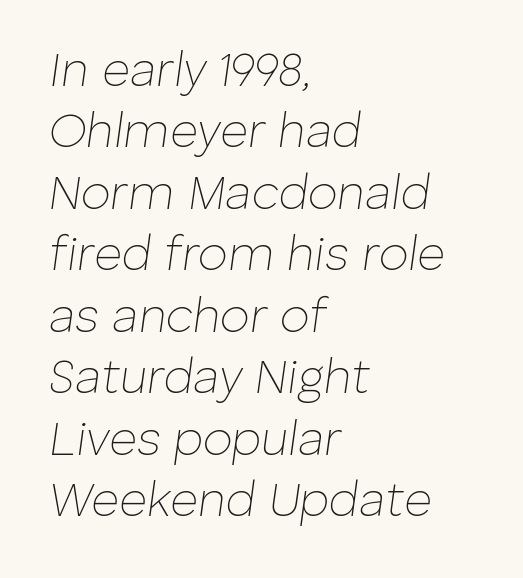
Q: Is the text bold? A: No.
Q: Is the text italic (slanted)? A: Yes, it leans right by about 8 degrees.
Q: Is the text underlined? A: No.
Q: How is the paragraph aligned? A: Left-aligned.
Q: Is the spacing between letters normal or unusually wide? A: Normal.
Q: Is the spacing between lines tight, normal or loose? A: Normal.
Q: Width (condensed, normal, or wide)? A: Normal.
Q: Stroke contrast? A: Low.
Q: x-height? A: Medium.
Q: Monospaced? A: No.
